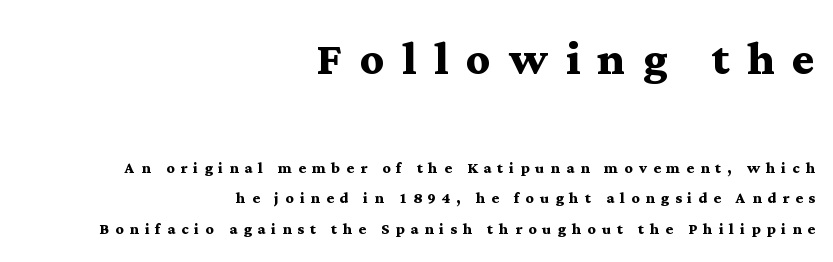
Q: Is the text bold? A: Yes.
Q: Is the text italic (slanted)? A: No, it is upright.
Q: Is the typeface a serif or a sans-serif typeface? A: Serif.
Q: Is the text underlined? A: No.
Q: How is the paragraph aligned? A: Right-aligned.
Q: Is the spacing between letters normal or unusually wide? A: Unusually wide.
Q: Is the spacing between lines tight, normal or loose? A: Normal.
Q: Which block of text is set in a larger size, the first (top) or the second (bottom)? A: The first (top) one.
Q: Width (condensed, normal, or wide)? A: Wide.
Q: Stroke contrast? A: Medium.
Q: x-height? A: Medium.
Q: Monospaced? A: No.
